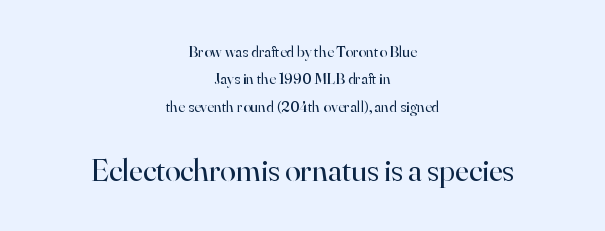
The image shows 32 px regular-weight serif type, upright; set centered, line spacing 1.71x, normal letter spacing, not underlined; the second (bottom) block is 2.0x larger; high stroke contrast and a small x-height.
